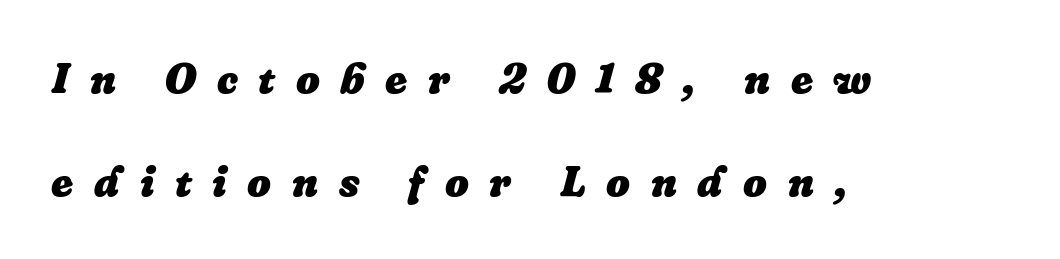
{"italic": "yes", "lean": "right", "slant_degrees": 16, "bold": "yes", "weight": "heavy", "width": "normal", "stroke_contrast": "low", "x_height": "medium", "monospaced": "no", "underline": "no", "align": "left", "line_spacing": "loose", "line_spacing_ratio": 2.46, "letter_spacing": "wide", "letter_spacing_em": 0.49, "glyph_px": 42}
